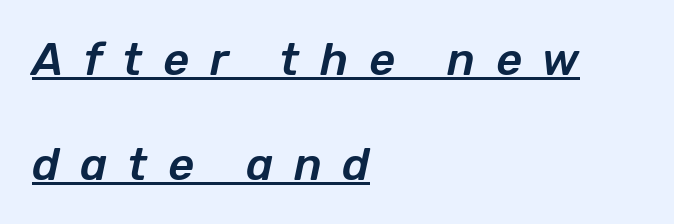
The image shows 45 px text type, italic (leaning right); set left-aligned, loose line spacing (2.33x), unusually wide letter spacing (+0.46 em), underlined; low stroke contrast and a medium x-height.
